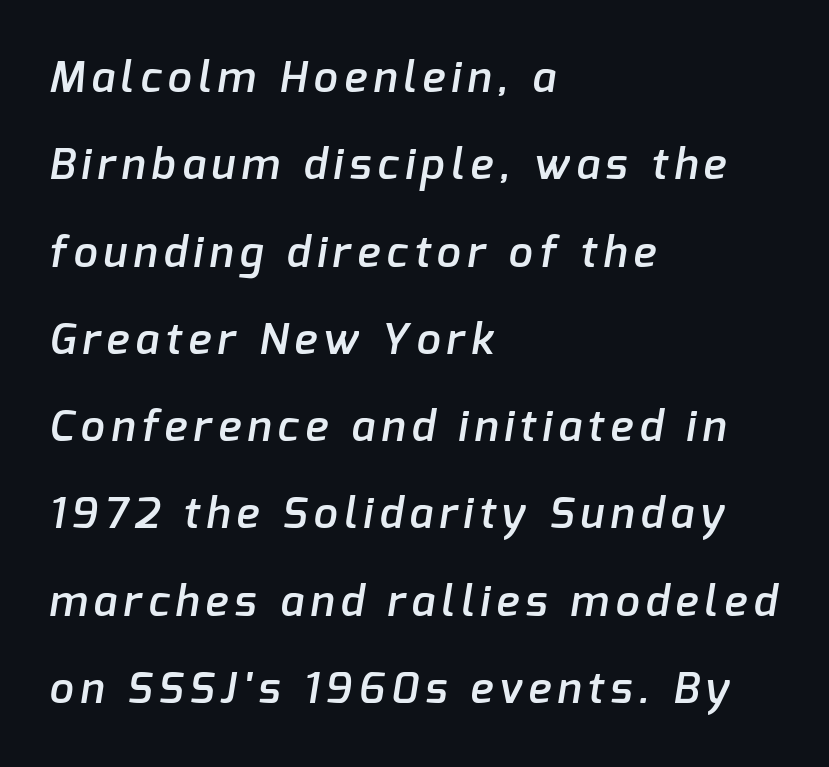
Q: Is the text bold? A: Semi-bold.
Q: Is the typeface a serif or a sans-serif typeface? A: Sans-serif.
Q: Is the text underlined? A: No.
Q: How is the paragraph aligned? A: Left-aligned.
Q: Is the spacing between lines tight, normal or loose? A: Loose.
Q: Width (condensed, normal, or wide)? A: Normal.
Q: Stroke contrast? A: Low.
Q: x-height? A: Medium.
Q: Monospaced? A: No.
